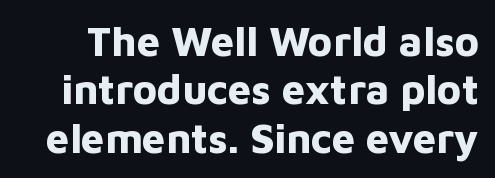
The image shows 41 px bold sans-serif type, upright; set line spacing 1.18x, normal letter spacing, not underlined; low stroke contrast and a medium x-height.
